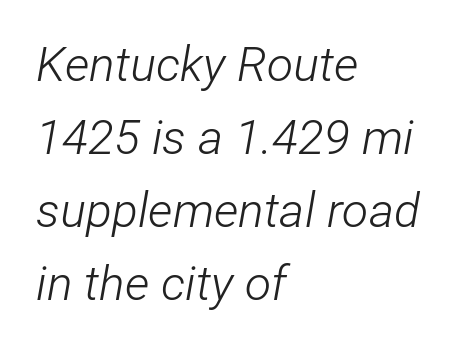
Q: Is the text bold? A: No.
Q: Is the text italic (slanted)? A: Yes, it leans right by about 12 degrees.
Q: Is the text underlined? A: No.
Q: How is the paragraph aligned? A: Left-aligned.
Q: Is the spacing between letters normal or unusually wide? A: Normal.
Q: Is the spacing between lines tight, normal or loose? A: Normal.
Q: Width (condensed, normal, or wide)? A: Condensed.
Q: Stroke contrast? A: Low.
Q: x-height? A: Medium.
Q: Monospaced? A: No.
